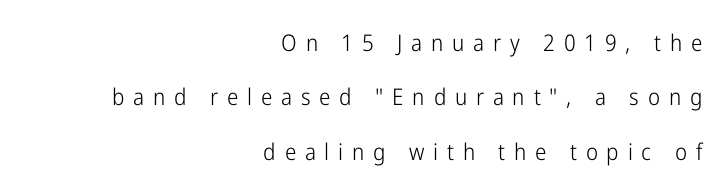
{"italic": "no", "bold": "no", "underline": "no", "align": "right", "line_spacing": "loose", "line_spacing_ratio": 2.36, "letter_spacing": "wide", "letter_spacing_em": 0.38, "glyph_px": 23}
